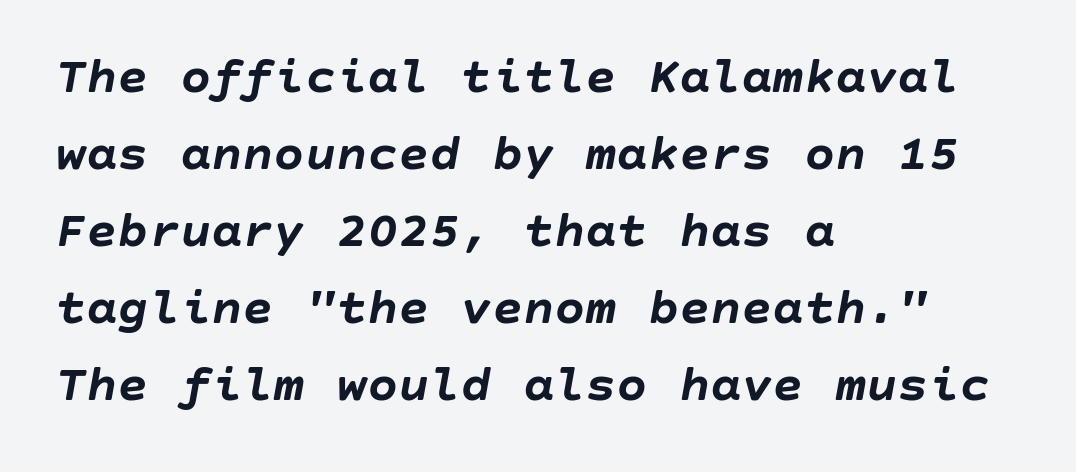
{"italic": "yes", "lean": "right", "slant_degrees": 10, "bold": "yes", "weight": "semibold", "width": "normal", "stroke_contrast": "low", "x_height": "large", "underline": "no", "align": "left", "line_spacing": "normal", "line_spacing_ratio": 1.48, "letter_spacing": "normal", "letter_spacing_em": 0.0, "glyph_px": 52}
